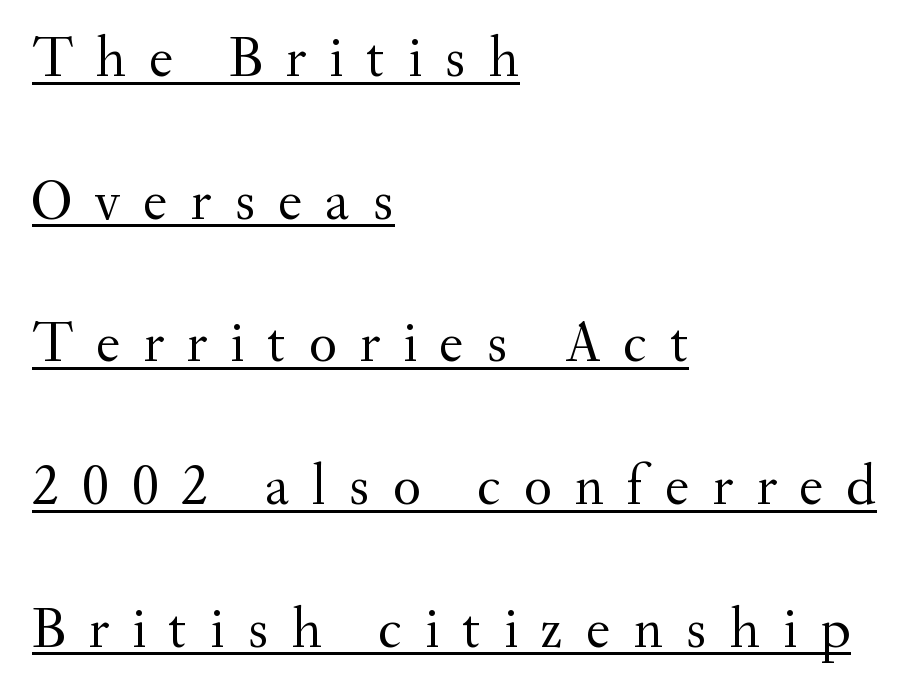
{"serif": "yes", "italic": "no", "bold": "no", "weight": "regular", "width": "normal", "stroke_contrast": "medium", "x_height": "small", "monospaced": "no", "underline": "yes", "align": "left", "line_spacing": "loose", "line_spacing_ratio": 2.46, "letter_spacing": "wide", "letter_spacing_em": 0.39, "glyph_px": 58}
